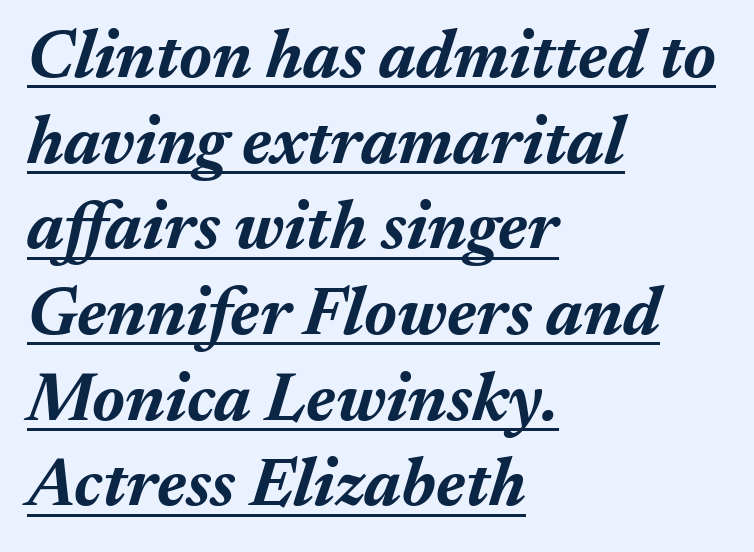
Q: Is the text bold? A: Yes.
Q: Is the text italic (slanted)? A: Yes, it leans right by about 17 degrees.
Q: Is the text underlined? A: Yes.
Q: How is the paragraph aligned? A: Left-aligned.
Q: Is the spacing between letters normal or unusually wide? A: Normal.
Q: Is the spacing between lines tight, normal or loose? A: Normal.
Q: Width (condensed, normal, or wide)? A: Normal.
Q: Stroke contrast? A: Medium.
Q: x-height? A: Medium.
Q: Monospaced? A: No.
